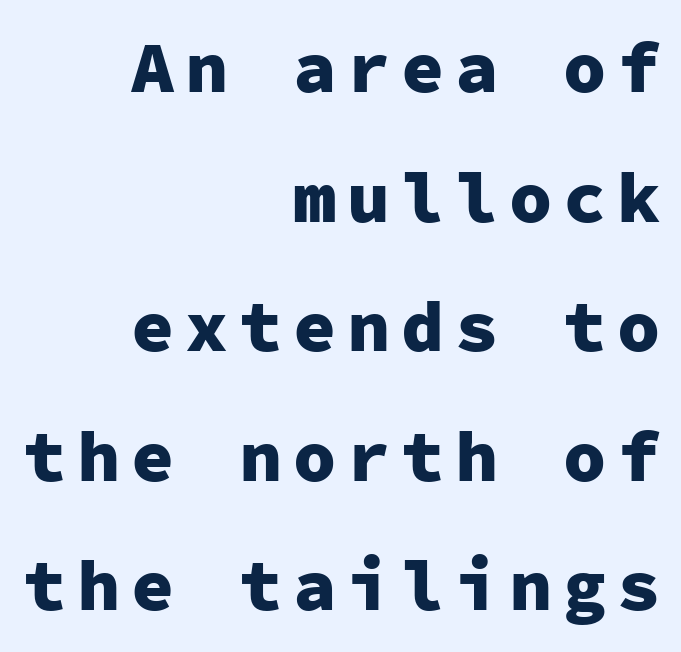
Q: Is the text bold? A: Yes.
Q: Is the text italic (slanted)? A: No, it is upright.
Q: Is the typeface a serif or a sans-serif typeface? A: Sans-serif.
Q: Is the text underlined? A: No.
Q: How is the paragraph aligned? A: Right-aligned.
Q: Width (condensed, normal, or wide)? A: Normal.
Q: Stroke contrast? A: Low.
Q: x-height? A: Medium.
Q: Monospaced? A: Yes.
